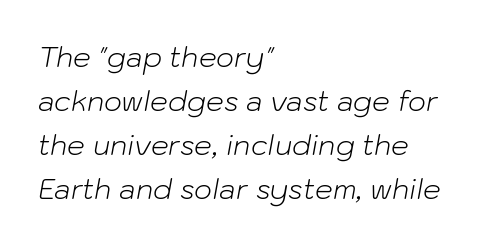
Characters are canted at an angle relative to the baseline's perpendicular. Character widths vary here, with narrow letters taking less room than wide ones. Look at the tracking — it's just the regular setting, nothing added. The typeface has the unassuming heft of standard copy or less. The setting favours the left margin, as ordinary paragraphs usually do.
